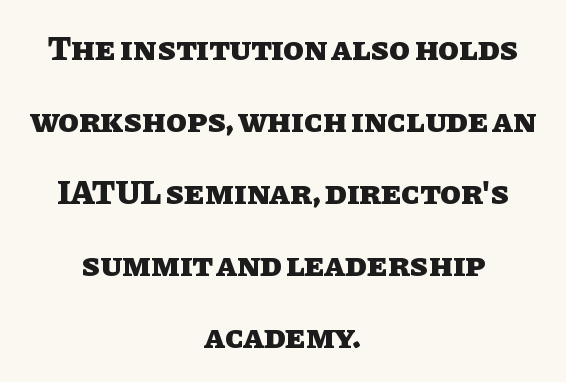
Which margin do the lines hug? Neither — every line sits in the middle. A roman cut, with each character standing at attention. Heavy-handed strokes throughout: this text is bold. Any mark beneath the type? The region is blank. The rendering uses a large line-height, opening up the rows.
